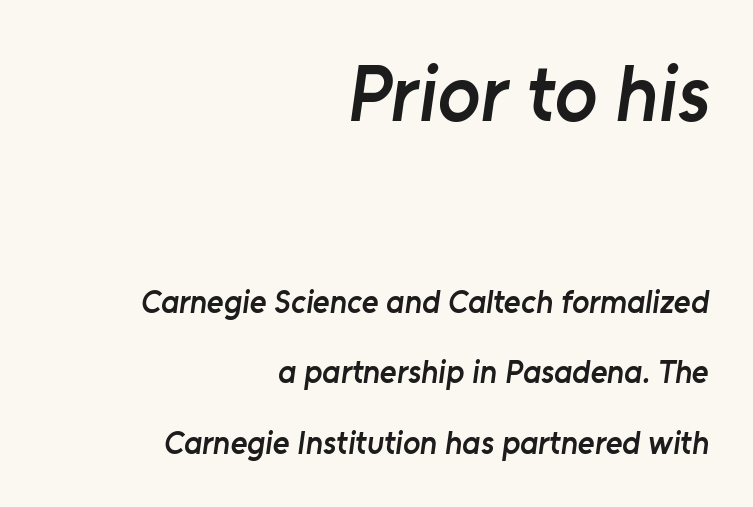
The image shows 79 px semibold sans-serif type; set right-aligned, loose line spacing (2.2x), normal letter spacing, not underlined; the first (top) block is 2.47x larger; low stroke contrast and a medium x-height.
